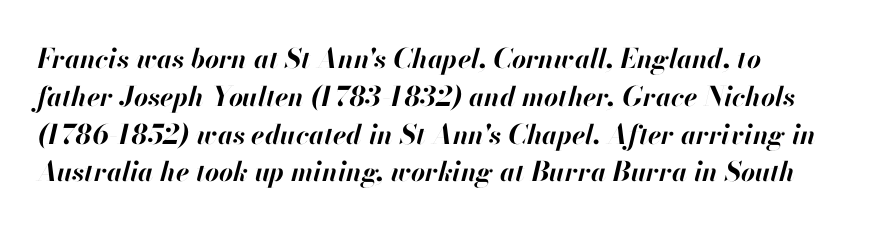
Q: Is the text bold? A: Yes.
Q: Is the text italic (slanted)? A: Yes, it leans right by about 13 degrees.
Q: Is the text underlined? A: No.
Q: Is the spacing between letters normal or unusually wide? A: Normal.
Q: Is the spacing between lines tight, normal or loose? A: Normal.
